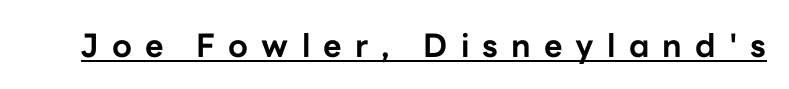
Q: Is the text bold? A: Yes.
Q: Is the text italic (slanted)? A: No, it is upright.
Q: Is the typeface a serif or a sans-serif typeface? A: Sans-serif.
Q: Is the text underlined? A: Yes.
Q: Is the spacing between letters normal or unusually wide? A: Unusually wide.
Q: Width (condensed, normal, or wide)? A: Normal.
Q: Stroke contrast? A: Low.
Q: x-height? A: Medium.
Q: Monospaced? A: No.
